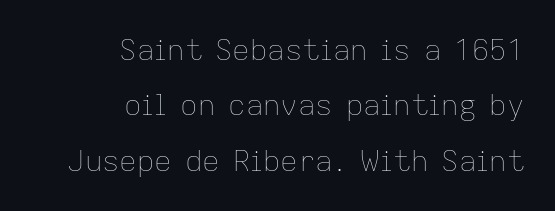
Q: Is the text bold? A: No.
Q: Is the text italic (slanted)? A: No, it is upright.
Q: Is the text underlined? A: No.
Q: How is the paragraph aligned? A: Right-aligned.
Q: Is the spacing between letters normal or unusually wide? A: Normal.
Q: Is the spacing between lines tight, normal or loose? A: Loose.
Q: Width (condensed, normal, or wide)? A: Normal.
Q: Stroke contrast? A: Low.
Q: x-height? A: Medium.
Q: Monospaced? A: No.
